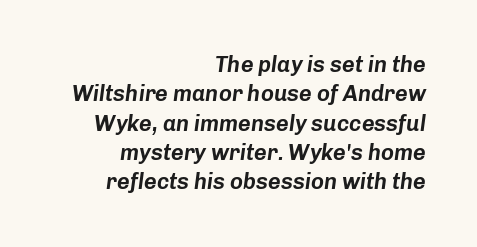
The image shows 22 px text type, italic (leaning right); set right-aligned, normal line spacing (1.33x), normal letter spacing, not underlined.
